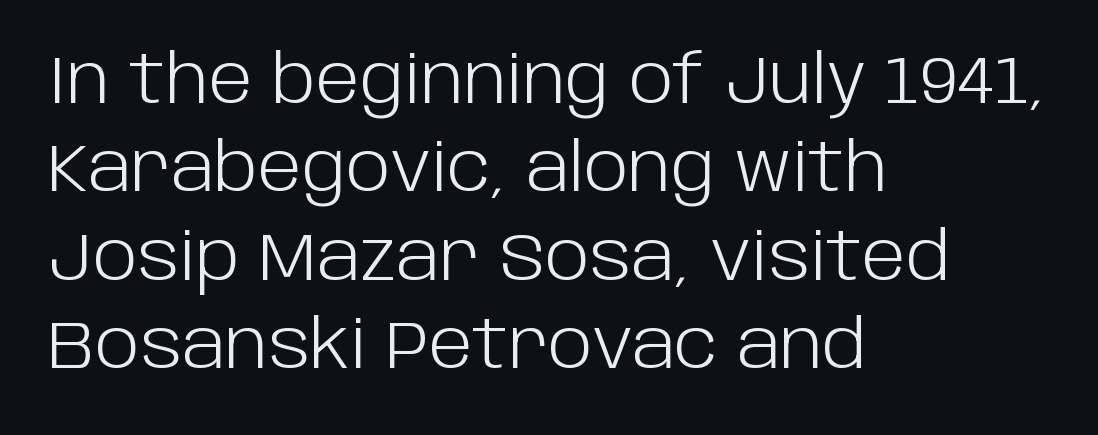
{"serif": "no", "italic": "no", "bold": "no", "weight": "light", "width": "normal", "stroke_contrast": "low", "x_height": "large", "monospaced": "no", "underline": "no", "align": "left", "line_spacing": "normal", "line_spacing_ratio": 1.32, "letter_spacing": "normal", "letter_spacing_em": 0.0, "glyph_px": 67}
